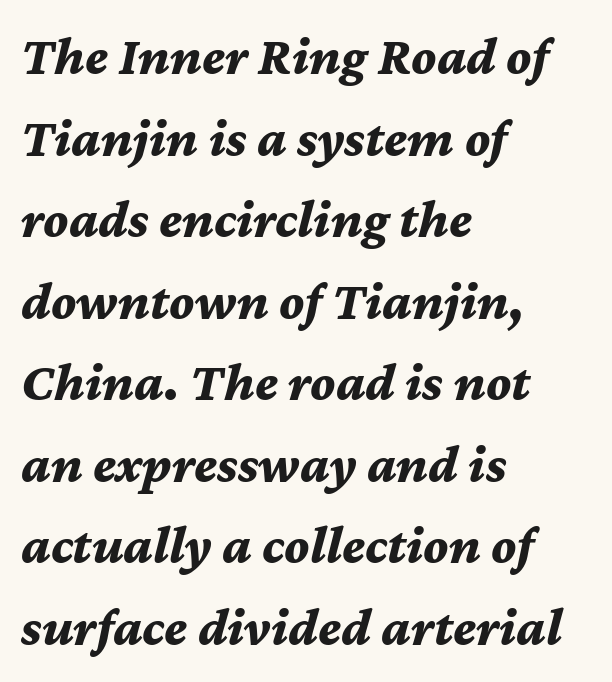
Q: Is the text bold? A: Yes.
Q: Is the text italic (slanted)? A: Yes, it leans right by about 12 degrees.
Q: Is the text underlined? A: No.
Q: How is the paragraph aligned? A: Left-aligned.
Q: Is the spacing between letters normal or unusually wide? A: Normal.
Q: Is the spacing between lines tight, normal or loose? A: Normal.
Q: Width (condensed, normal, or wide)? A: Normal.
Q: Stroke contrast? A: Medium.
Q: x-height? A: Medium.
Q: Monospaced? A: No.
